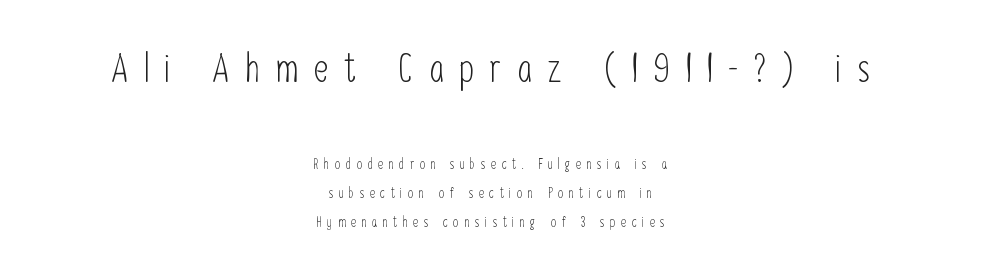
Note the varied advance widths — an 'i' is clearly narrower than an 'm'. What stands out about the letter spacing? Its width — letters are far apart. Here the first block reads like a headline and the second like body copy. Underline: absent.
